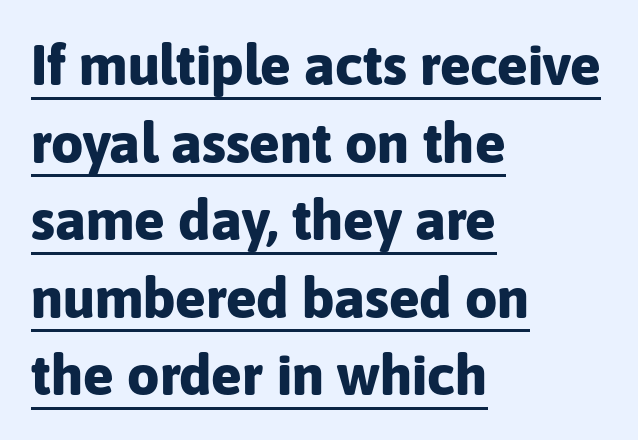
The image shows 57 px bold sans-serif type, upright; set left-aligned, normal line spacing (1.36x), normal letter spacing, underlined; low stroke contrast and a medium x-height.
